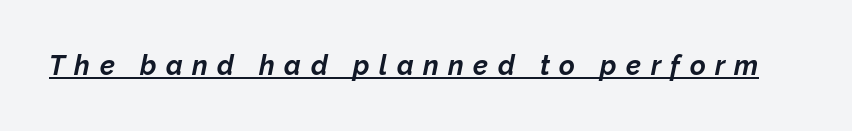
The face used here has a pronounced slope to its letters. You'd pick this weight for a headline — it's a proper bold. Tracking value appears strongly positive — letters spread wide. Underlining? Definitely there.
